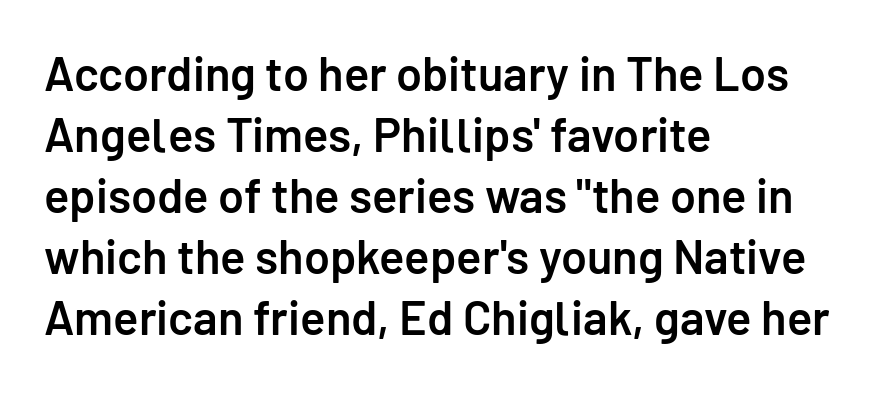
The image shows 47 px semibold sans-serif type, upright; set left-aligned, normal line spacing (1.3x), normal letter spacing, not underlined; low stroke contrast and a medium x-height.
